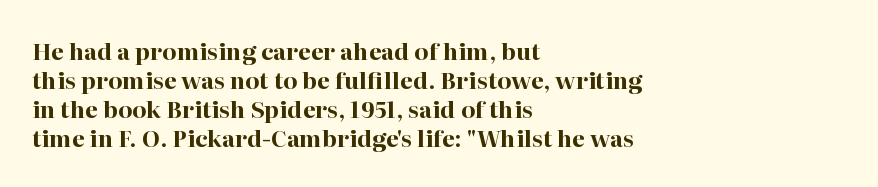
The typography opts for an upright posture over an oblique one. What weight is shown? A full bold with thick strokes. How would I describe the line gaps? Plain and ordinary. Each line starts at the same left margin while the right side varies.
